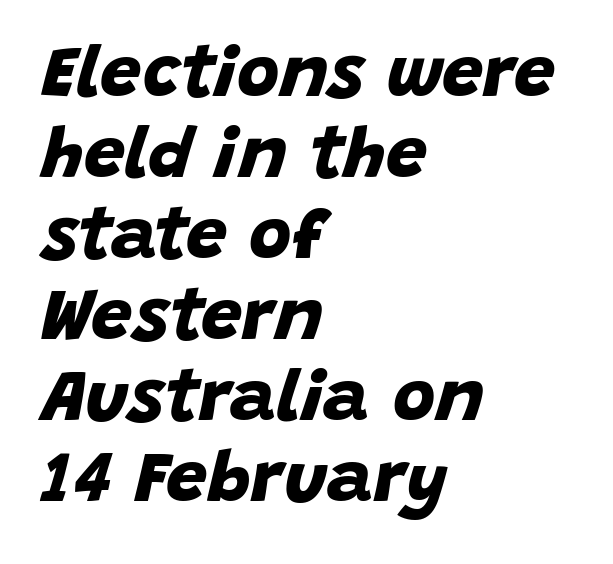
Q: Is the text bold? A: Yes.
Q: Is the typeface a serif or a sans-serif typeface? A: Sans-serif.
Q: Is the text underlined? A: No.
Q: How is the paragraph aligned? A: Left-aligned.
Q: Is the spacing between letters normal or unusually wide? A: Normal.
Q: Is the spacing between lines tight, normal or loose? A: Tight.
Q: Width (condensed, normal, or wide)? A: Normal.
Q: Stroke contrast? A: Low.
Q: x-height? A: Large.
Q: Monospaced? A: No.
